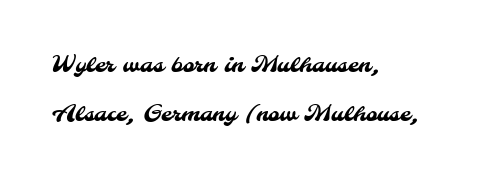
{"underline": "no", "align": "left", "line_spacing": "loose", "line_spacing_ratio": 2.21, "letter_spacing": "normal", "letter_spacing_em": 0.0, "glyph_px": 22}
